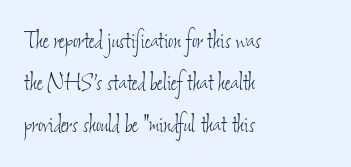
Q: Is the text bold? A: No.
Q: Is the text underlined? A: No.
Q: How is the paragraph aligned? A: Left-aligned.
Q: Is the spacing between letters normal or unusually wide? A: Normal.
Q: Is the spacing between lines tight, normal or loose? A: Normal.
Q: Width (condensed, normal, or wide)? A: Condensed.
Q: Stroke contrast? A: Low.
Q: x-height? A: Small.
Q: Monospaced? A: No.
